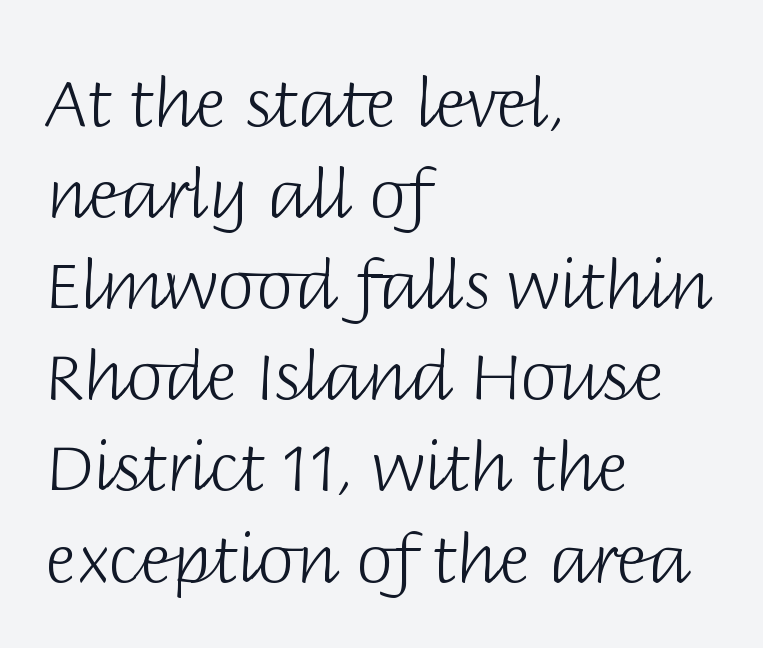
Bold? No — there's no thickening of the strokes. Inter-character spacing is left at the font's built-in metrics. Is this a fixed-width face? No — the glyphs have proportional, varying widths. Type without underlining. Is there much room between lines? A standard amount, neither cramped nor airy. Every row of glyphs begins at an identical x-position on the left.
